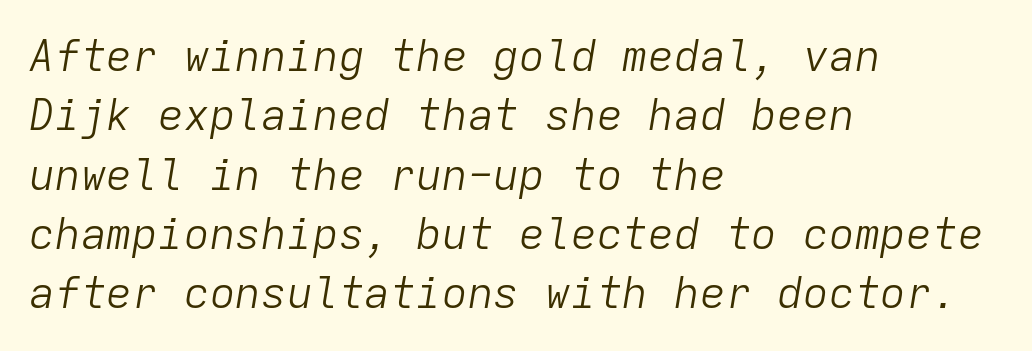
The image shows 43 px light type, italic (leaning right), monospaced; set left-aligned, normal line spacing (1.38x), normal letter spacing, not underlined; low stroke contrast and a medium x-height.
